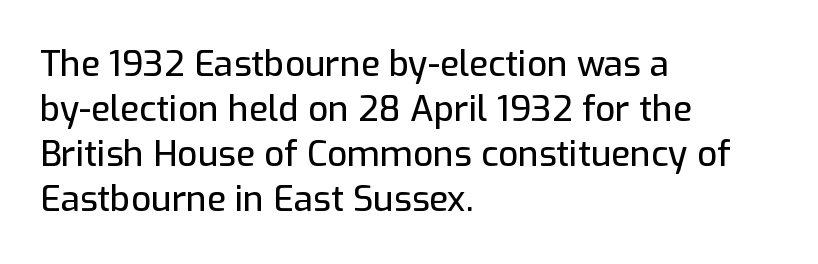
Every character sits straight up, as roman type does. The text block is weighted toward the left margin, trailing off unevenly rightward. The typeface chosen for these lines omits serifs. Underlining? Definitely not there.
